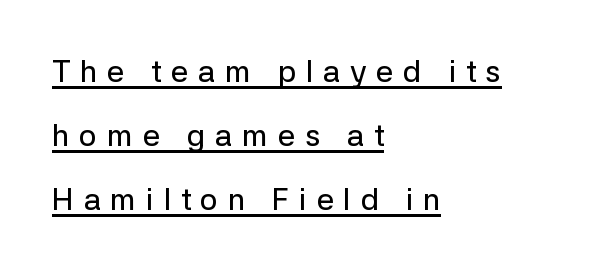
Q: Is the text italic (slanted)? A: No, it is upright.
Q: Is the typeface a serif or a sans-serif typeface? A: Sans-serif.
Q: Is the text underlined? A: Yes.
Q: How is the paragraph aligned? A: Left-aligned.
Q: Is the spacing between letters normal or unusually wide? A: Unusually wide.
Q: Is the spacing between lines tight, normal or loose? A: Loose.
Q: Width (condensed, normal, or wide)? A: Normal.
Q: Stroke contrast? A: Low.
Q: x-height? A: Medium.
Q: Monospaced? A: No.
